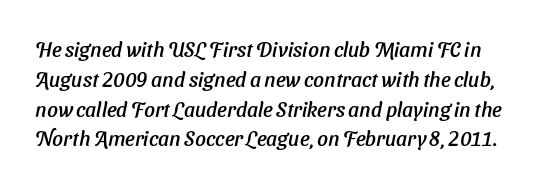
The rows are spaced the way most documents space them. The foot of each line stays bare and open. Inter-character spacing is left at the font's built-in metrics.
